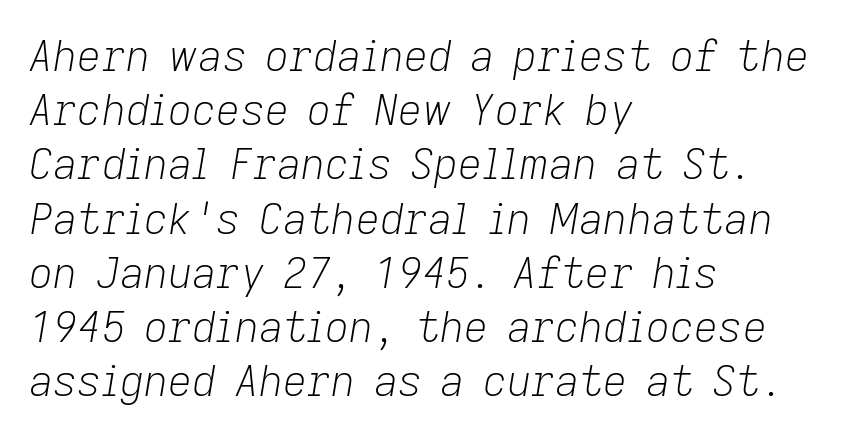
Q: Is the text bold? A: No.
Q: Is the text italic (slanted)? A: Yes, it leans right by about 9 degrees.
Q: Is the text underlined? A: No.
Q: How is the paragraph aligned? A: Left-aligned.
Q: Is the spacing between letters normal or unusually wide? A: Normal.
Q: Is the spacing between lines tight, normal or loose? A: Normal.
Q: Width (condensed, normal, or wide)? A: Normal.
Q: Stroke contrast? A: Low.
Q: x-height? A: Medium.
Q: Monospaced? A: No.
